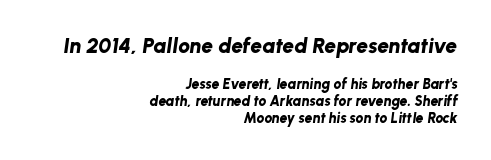
{"italic": "yes", "lean": "right", "slant_degrees": 8, "bold": "yes", "underline": "no", "align": "right", "line_spacing_ratio": 1.2, "letter_spacing": "normal", "letter_spacing_em": 0.0, "larger_block": "first", "size_ratio": 1.5, "glyph_px": 21}
